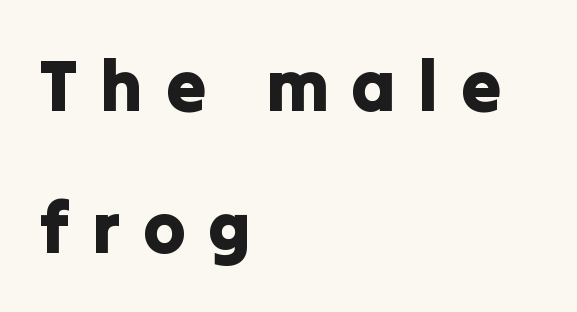
{"serif": "no", "italic": "no", "width": "normal", "stroke_contrast": "low", "x_height": "medium", "monospaced": "no", "underline": "no", "align": "left", "line_spacing": "loose", "line_spacing_ratio": 1.97, "letter_spacing": "wide", "letter_spacing_em": 0.31, "glyph_px": 72}
